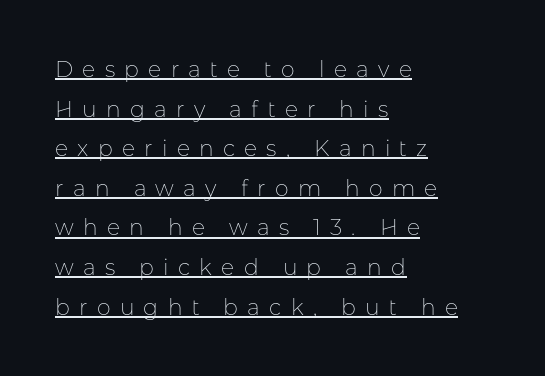
{"italic": "no", "bold": "no", "underline": "yes", "align": "left", "line_spacing_ratio": 1.8, "letter_spacing": "wide", "letter_spacing_em": 0.42, "glyph_px": 22}
